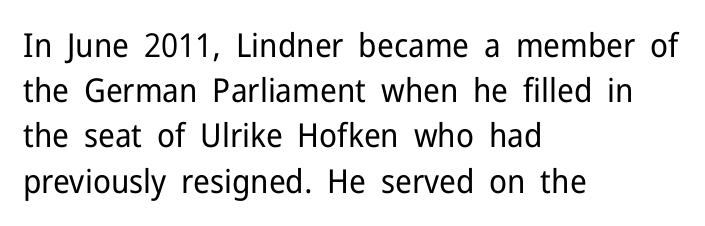
Q: Is the text bold? A: No.
Q: Is the text italic (slanted)? A: No, it is upright.
Q: Is the typeface a serif or a sans-serif typeface? A: Sans-serif.
Q: Is the text underlined? A: No.
Q: How is the paragraph aligned? A: Left-aligned.
Q: Is the spacing between letters normal or unusually wide? A: Normal.
Q: Is the spacing between lines tight, normal or loose? A: Normal.
Q: Width (condensed, normal, or wide)? A: Normal.
Q: Stroke contrast? A: Low.
Q: x-height? A: Medium.
Q: Monospaced? A: No.
